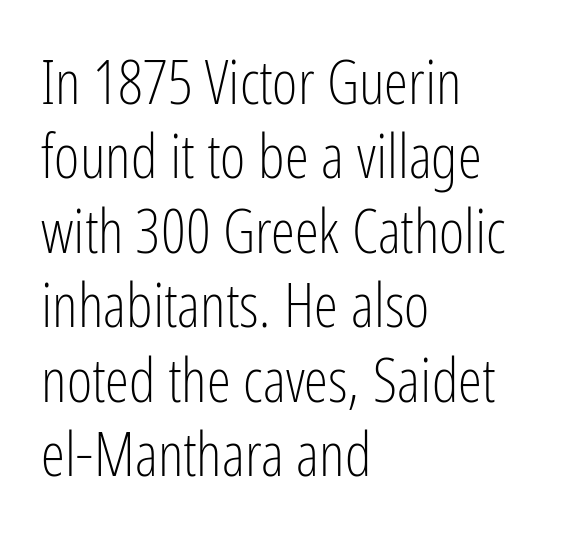
Teacher's note: observe the even left margin — that is flush-left alignment. Each letter's strokes conclude bluntly, with no projecting serifs. Between one letter and the next there's only the usual sliver of space. Do the characters align in a grid? No, the font is proportional. The typesetting does not lean heavy: it is not bold. Unmarked baselines from the first word to the last.
